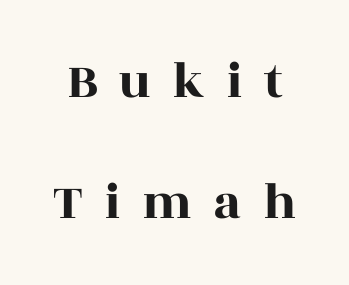
This is the regular roman posture of the typeface. Each letter keeps its own natural width here, so spacing adapts to shape. Baseline-to-baseline distance is far greater than the letter height. The space beneath each line is pristine and unruled.
